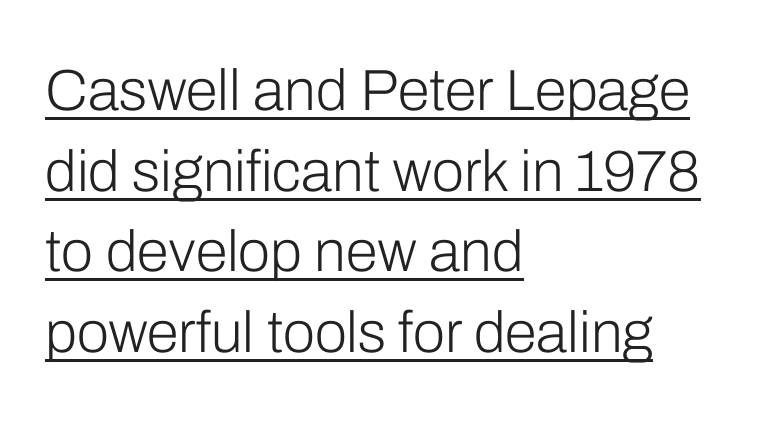
The image shows 58 px light sans-serif type, upright; set left-aligned, normal line spacing (1.39x), normal letter spacing, underlined; low stroke contrast and a medium x-height.
